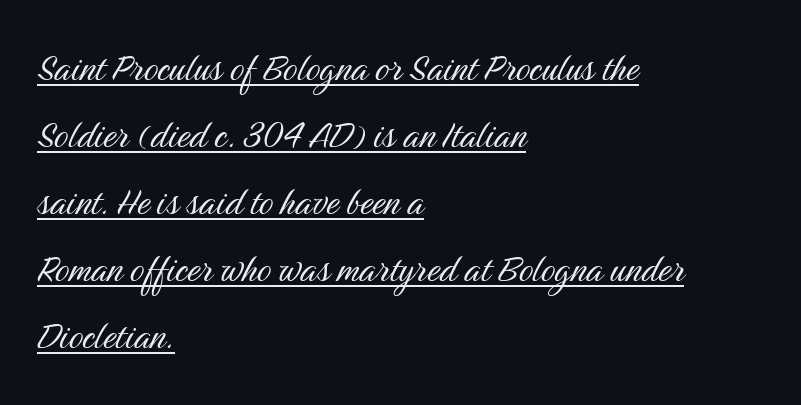
{"serif": "no", "bold": "no", "weight": "light", "width": "condensed", "stroke_contrast": "medium", "x_height": "medium", "monospaced": "no", "underline": "yes", "align": "left", "line_spacing": "normal", "line_spacing_ratio": 1.49, "letter_spacing": "normal", "letter_spacing_em": 0.0, "glyph_px": 45}
